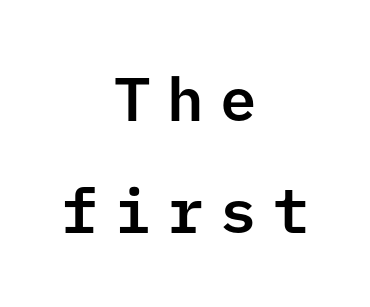
Honestly, the letter spacing is so wide it's the main thing you notice. The passage is arranged like a title page — every line centered. Each row of text sits above clean, open space. The text was rendered using a sans face with plain stroke endings. A roman cut, with each character standing at attention.
